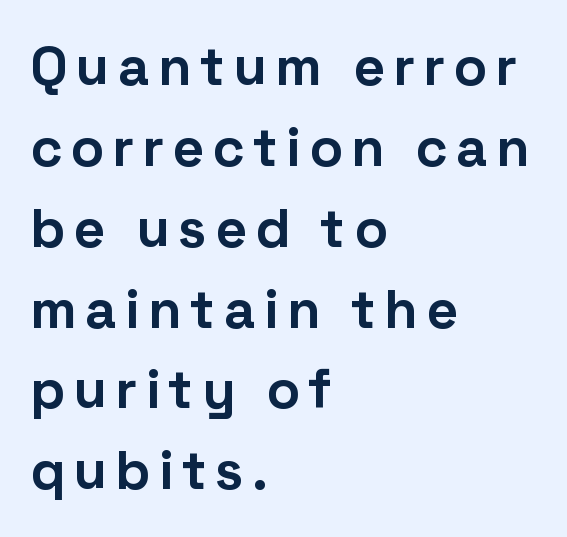
The image shows 55 px bold sans-serif type, upright; set left-aligned, normal line spacing (1.47x), not underlined; low stroke contrast and a medium x-height.
